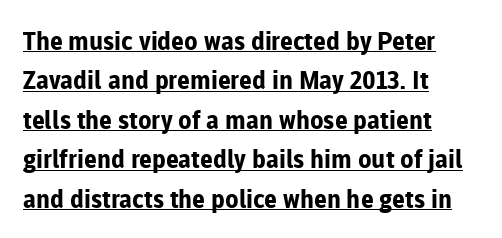
The image shows 25 px bold type, upright; set left-aligned, normal line spacing (1.58x), normal letter spacing, underlined.
